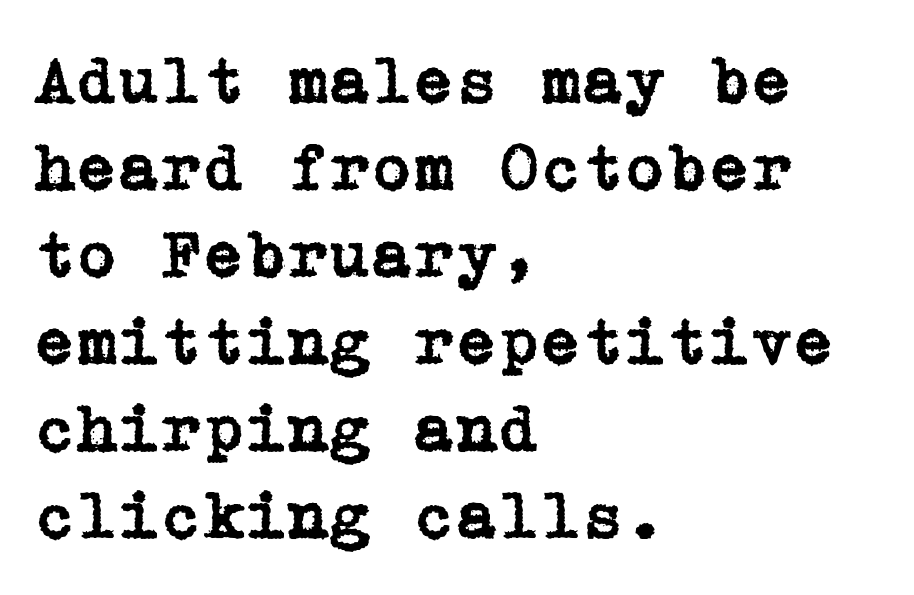
Q: Is the text italic (slanted)? A: No, it is upright.
Q: Is the typeface a serif or a sans-serif typeface? A: Serif.
Q: Is the text underlined? A: No.
Q: How is the paragraph aligned? A: Left-aligned.
Q: Is the spacing between letters normal or unusually wide? A: Normal.
Q: Is the spacing between lines tight, normal or loose? A: Normal.
Q: Width (condensed, normal, or wide)? A: Normal.
Q: Stroke contrast? A: Low.
Q: x-height? A: Medium.
